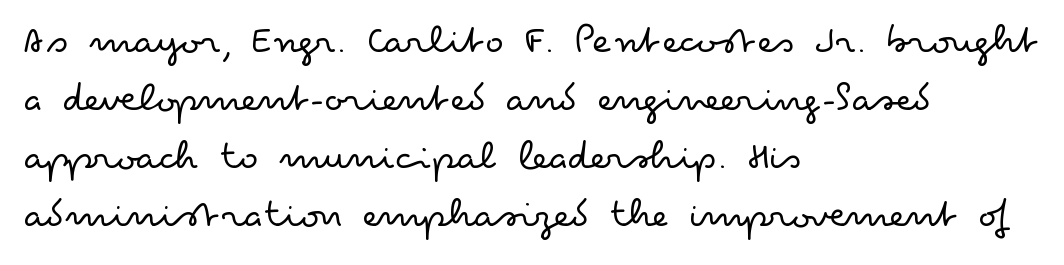
Do the characters align in a grid? No, the font is proportional. The weight would be labelled regular, book, light, or lighter still. The passage shown is not underscored anywhere. Quick note: interline space is typical. Observe the ordinary spacing: letters are neighbours, not strangers.
